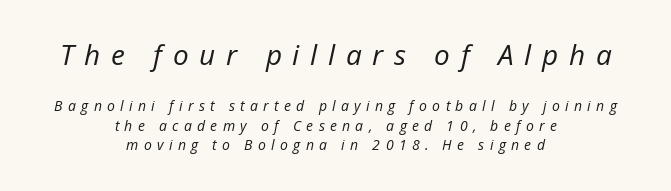
The image shows 28 px regular-weight type, italic (leaning right); set centered, normal line spacing (1.39x), unusually wide letter spacing (+0.38 em), not underlined; the first (top) block is 2.0x larger; low stroke contrast and a medium x-height.
